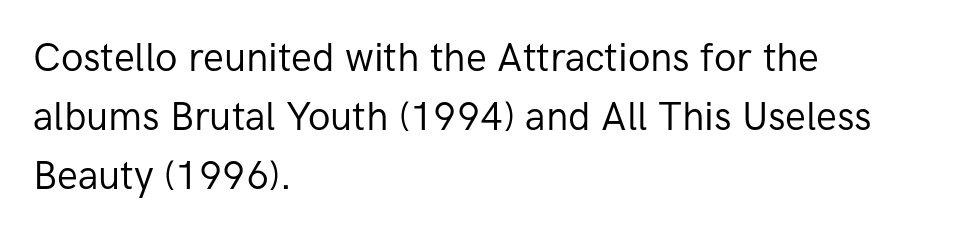
Q: Is the text bold? A: No.
Q: Is the text italic (slanted)? A: No, it is upright.
Q: Is the typeface a serif or a sans-serif typeface? A: Sans-serif.
Q: Is the text underlined? A: No.
Q: How is the paragraph aligned? A: Left-aligned.
Q: Is the spacing between letters normal or unusually wide? A: Normal.
Q: Is the spacing between lines tight, normal or loose? A: Normal.
Q: Width (condensed, normal, or wide)? A: Normal.
Q: Stroke contrast? A: Low.
Q: x-height? A: Medium.
Q: Monospaced? A: No.
